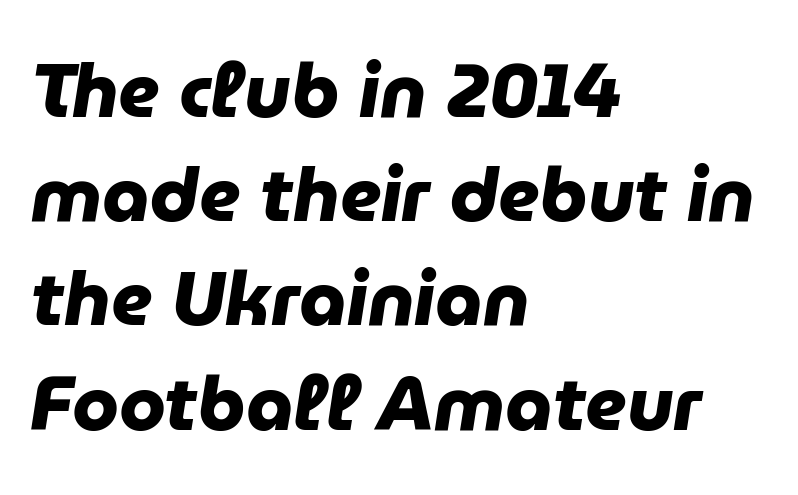
The passage is arranged the way most books set body copy — flush left. The face used here has the dense, thick strokes of a bold. The space between consecutive lines is moderate. The horizontal fit of the characters is conventional and even.
